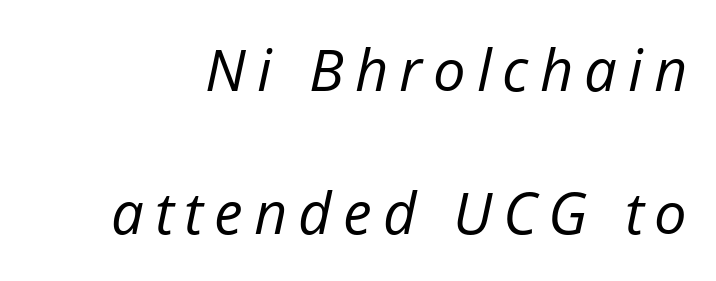
Q: Is the text bold? A: No.
Q: Is the text italic (slanted)? A: Yes, it leans right by about 12 degrees.
Q: Is the text underlined? A: No.
Q: Is the spacing between lines tight, normal or loose? A: Loose.
Q: Width (condensed, normal, or wide)? A: Normal.
Q: Stroke contrast? A: Low.
Q: x-height? A: Medium.
Q: Monospaced? A: No.
